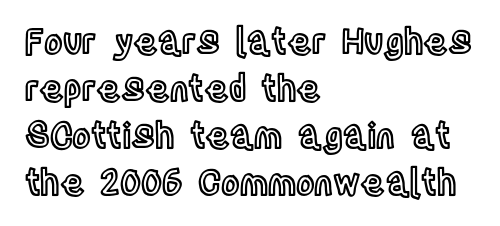
Is the block centered? No — it sits flush against the left margin. The passage shown is typed in a proportional face where columns would drift. Successive baselines arrive at the customary interval. Tracking here is standard; glyphs follow each other at the usual distance.
